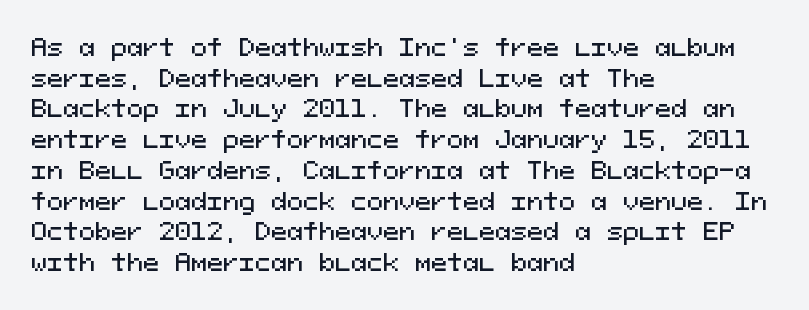
{"italic": "no", "underline": "no", "align": "left", "line_spacing": "normal", "line_spacing_ratio": 1.28, "letter_spacing": "normal", "letter_spacing_em": 0.0, "glyph_px": 24}
